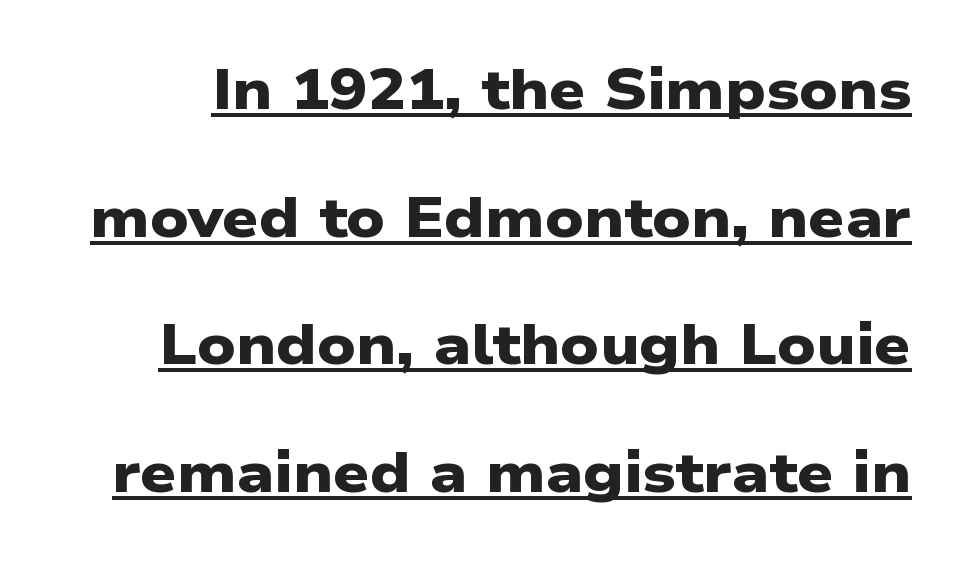
{"serif": "no", "bold": "yes", "weight": "heavy", "width": "wide", "stroke_contrast": "low", "x_height": "medium", "monospaced": "no", "underline": "yes", "line_spacing": "loose", "line_spacing_ratio": 2.24, "letter_spacing": "normal", "letter_spacing_em": 0.0, "glyph_px": 57}
